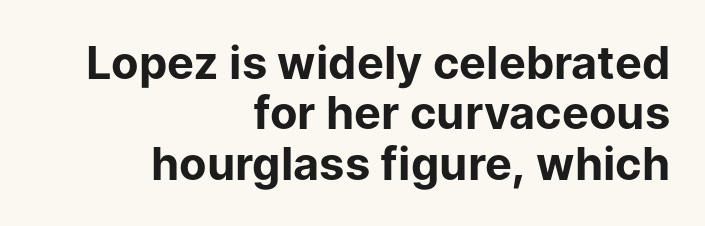
These lines were composed using upright roman letters. One glance says dense: line gaps are narrower than usual. Characters follow at the spacing the type designer built in. The zone under the glyphs is completely vacant. A full-strength bold gives these letters their thick strokes.
